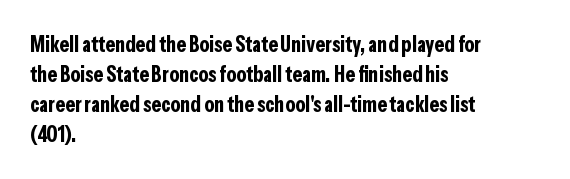
Q: Is the text bold? A: Yes.
Q: Is the text italic (slanted)? A: No, it is upright.
Q: Is the text underlined? A: No.
Q: How is the paragraph aligned? A: Left-aligned.
Q: Is the spacing between letters normal or unusually wide? A: Normal.
Q: Is the spacing between lines tight, normal or loose? A: Normal.
